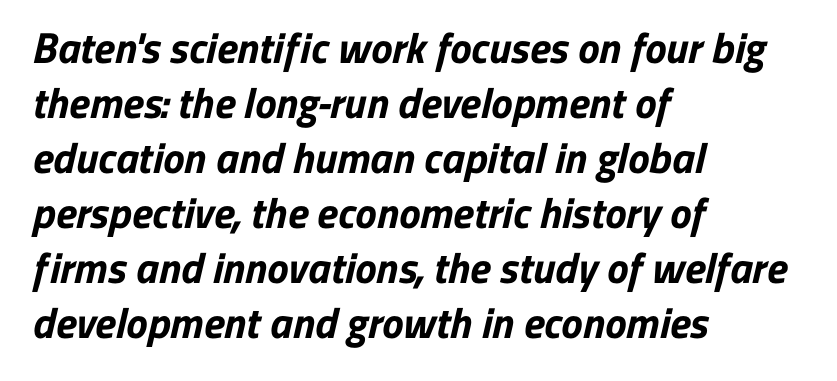
The image shows 43 px bold sans-serif type; set left-aligned, normal line spacing (1.28x), normal letter spacing, not underlined; low stroke contrast and a medium x-height.
